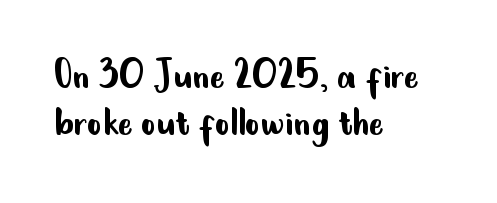
Q: Is the text bold? A: No.
Q: Is the text italic (slanted)? A: No, it is upright.
Q: Is the typeface a serif or a sans-serif typeface? A: Sans-serif.
Q: Is the text underlined? A: No.
Q: How is the paragraph aligned? A: Left-aligned.
Q: Is the spacing between letters normal or unusually wide? A: Normal.
Q: Is the spacing between lines tight, normal or loose? A: Tight.
Q: Width (condensed, normal, or wide)? A: Condensed.
Q: Stroke contrast? A: Low.
Q: x-height? A: Small.
Q: Monospaced? A: No.
